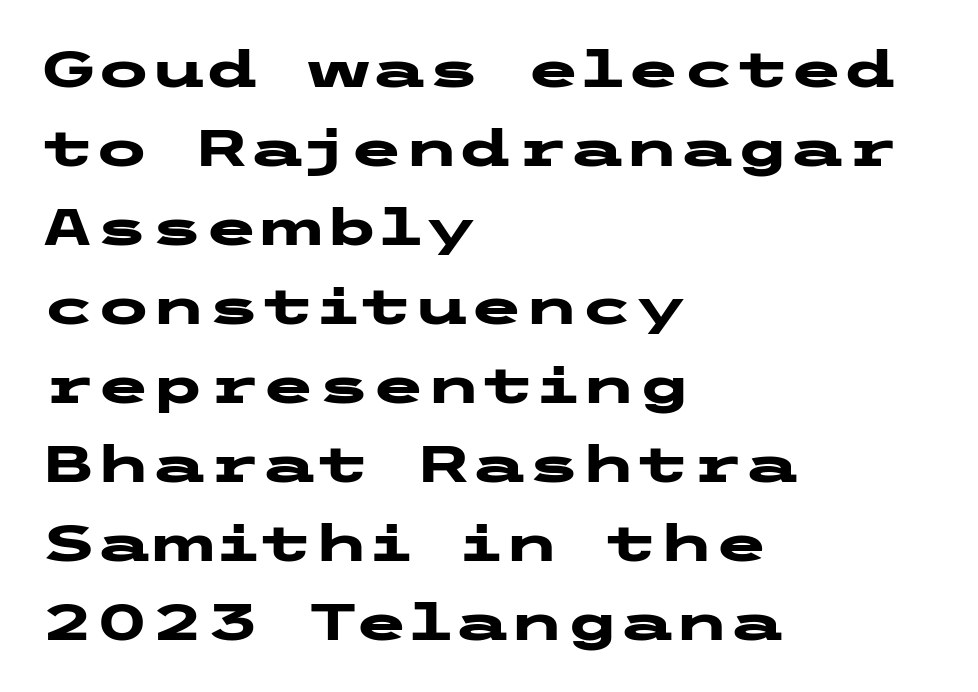
{"serif": "no", "italic": "no", "bold": "yes", "weight": "heavy", "width": "wide", "stroke_contrast": "low", "x_height": "medium", "underline": "no", "align": "left", "line_spacing": "normal", "line_spacing_ratio": 1.58, "letter_spacing": "normal", "letter_spacing_em": 0.0, "glyph_px": 50}
